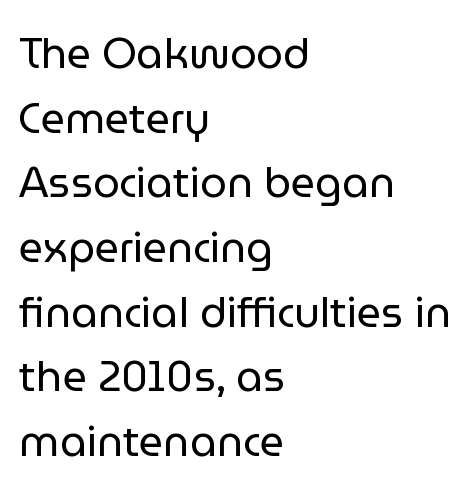
{"serif": "no", "italic": "no", "bold": "no", "weight": "regular", "width": "normal", "stroke_contrast": "low", "x_height": "medium", "monospaced": "no", "underline": "no", "align": "left", "line_spacing": "normal", "line_spacing_ratio": 1.54, "letter_spacing": "normal", "letter_spacing_em": 0.0, "glyph_px": 42}
